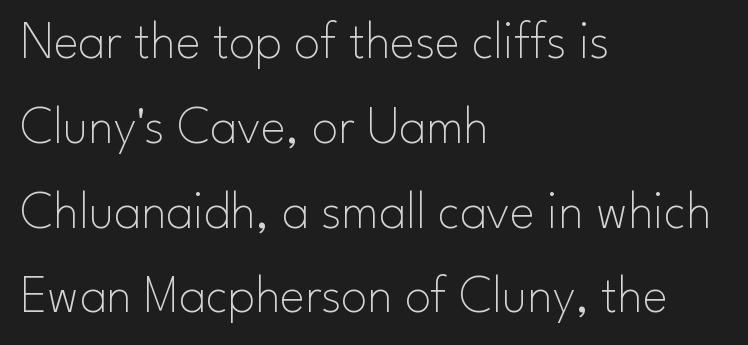
{"serif": "no", "italic": "no", "bold": "no", "weight": "thin", "width": "normal", "stroke_contrast": "low", "x_height": "small", "monospaced": "no", "underline": "no", "align": "left", "line_spacing": "normal", "line_spacing_ratio": 1.6, "letter_spacing": "normal", "letter_spacing_em": 0.0, "glyph_px": 53}
